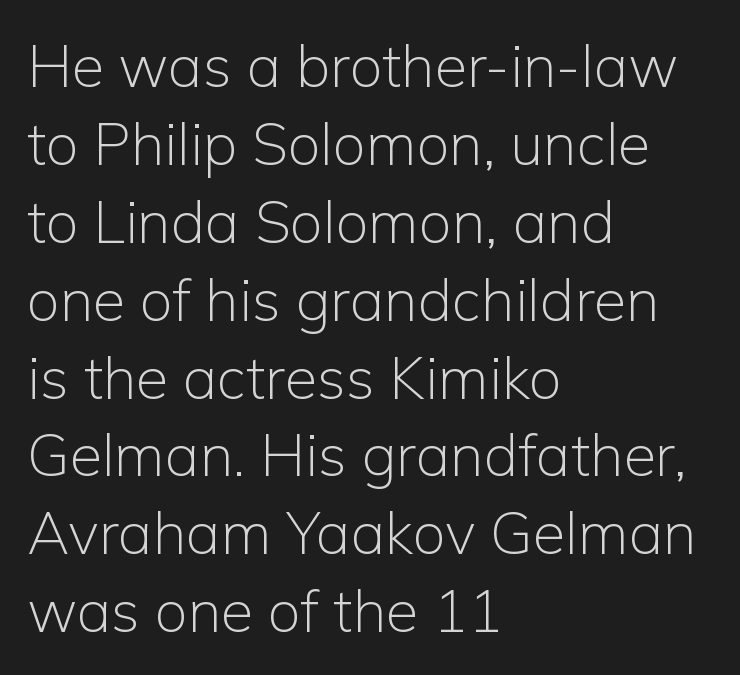
{"serif": "no", "italic": "no", "bold": "no", "weight": "light", "width": "normal", "stroke_contrast": "low", "x_height": "medium", "monospaced": "no", "underline": "no", "align": "left", "line_spacing": "normal", "line_spacing_ratio": 1.32, "letter_spacing": "normal", "letter_spacing_em": 0.0, "glyph_px": 59}
